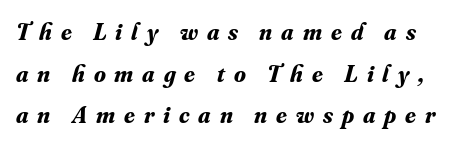
The image shows 24 px bold type, italic (leaning right); set line spacing 1.73x, unusually wide letter spacing (+0.37 em), not underlined.
